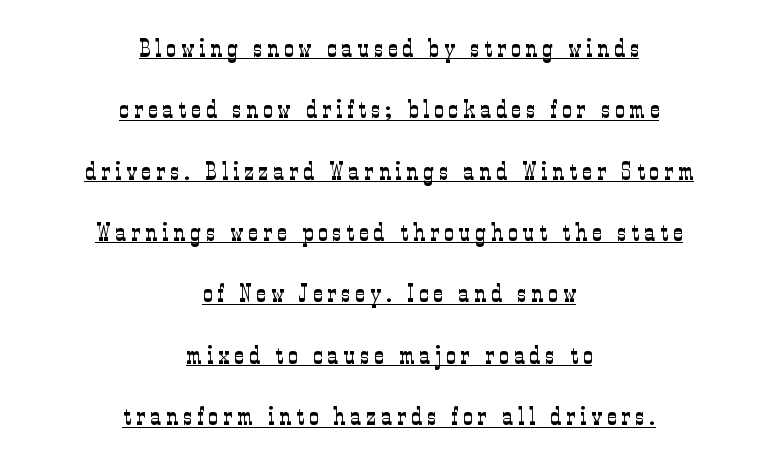
This reads as an unemphasized weight, regular at the heaviest. Does the lettering tilt? It doesn't — this is upright. Caption: lettering with a line underneath. The rendering uses a large line-height, opening up the rows. Between one letter and the next there's a generous, obvious gap. Which margin do the lines hug? Neither — every line sits in the middle.
